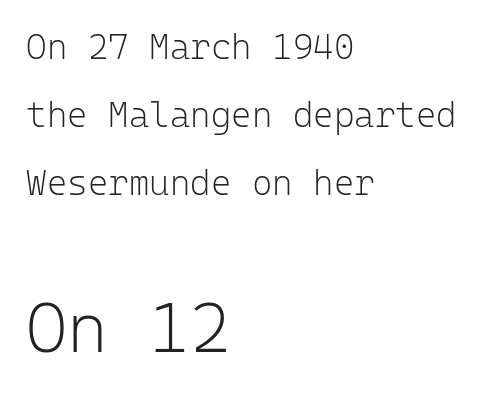
Q: Is the text bold? A: No.
Q: Is the text italic (slanted)? A: No, it is upright.
Q: Is the typeface a serif or a sans-serif typeface? A: Sans-serif.
Q: Is the text underlined? A: No.
Q: How is the paragraph aligned? A: Left-aligned.
Q: Is the spacing between letters normal or unusually wide? A: Normal.
Q: Is the spacing between lines tight, normal or loose? A: Loose.
Q: Which block of text is set in a larger size, the first (top) or the second (bottom)? A: The second (bottom) one.
Q: Width (condensed, normal, or wide)? A: Normal.
Q: Stroke contrast? A: Low.
Q: x-height? A: Medium.
Q: Monospaced? A: Yes.
